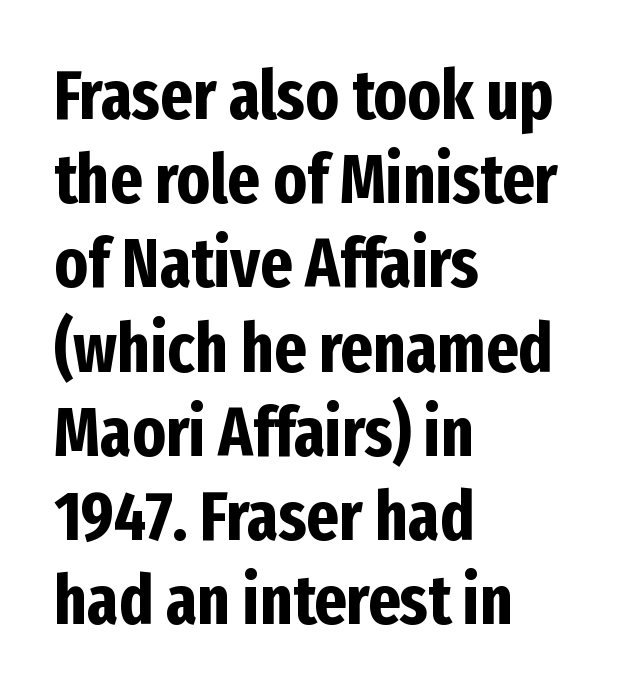
Q: Is the text bold? A: Yes.
Q: Is the text italic (slanted)? A: No, it is upright.
Q: Is the typeface a serif or a sans-serif typeface? A: Sans-serif.
Q: Is the text underlined? A: No.
Q: How is the paragraph aligned? A: Left-aligned.
Q: Is the spacing between letters normal or unusually wide? A: Normal.
Q: Width (condensed, normal, or wide)? A: Condensed.
Q: Stroke contrast? A: Low.
Q: x-height? A: Medium.
Q: Monospaced? A: No.
